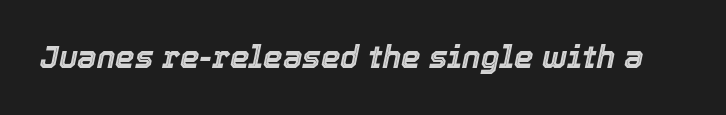
The image shows 31 px text type, italic (leaning right); set normal letter spacing, not underlined; a medium x-height.
